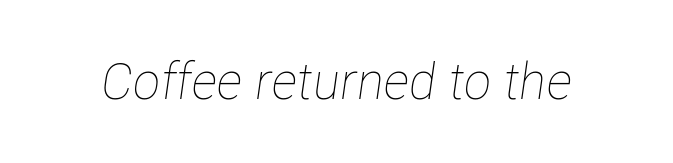
{"italic": "yes", "lean": "right", "slant_degrees": 8, "bold": "no", "weight": "thin", "width": "condensed", "stroke_contrast": "low", "x_height": "medium", "monospaced": "no", "underline": "no", "letter_spacing": "normal", "letter_spacing_em": 0.0, "glyph_px": 51}
